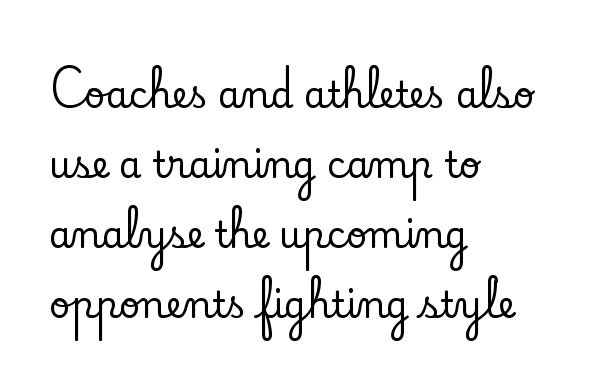
{"serif": "yes", "italic": "no", "width": "normal", "stroke_contrast": "low", "x_height": "small", "monospaced": "no", "underline": "no", "align": "left", "line_spacing": "loose", "line_spacing_ratio": 1.94, "letter_spacing": "normal", "letter_spacing_em": 0.0, "glyph_px": 36}
